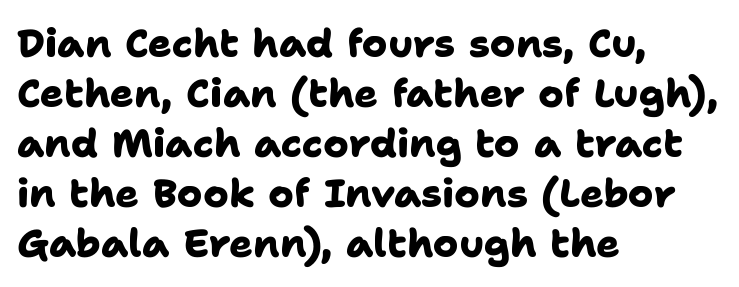
The image shows 39 px heavy sans-serif type; set left-aligned, normal line spacing (1.28x), normal letter spacing, not underlined; low stroke contrast and a medium x-height.
